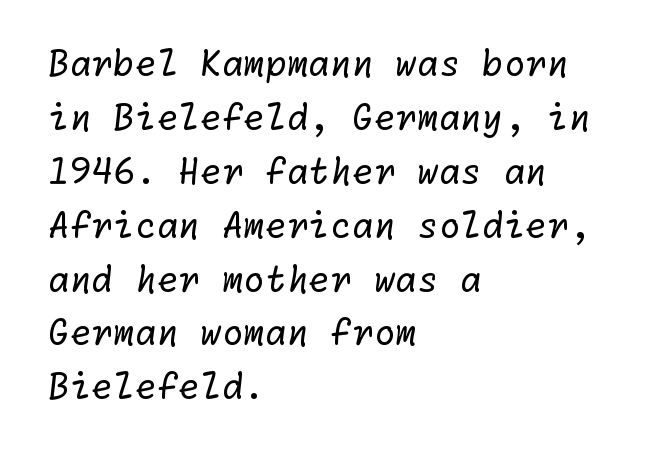
The image shows 35 px regular-weight sans-serif type; set left-aligned, normal line spacing (1.54x), normal letter spacing, not underlined; low stroke contrast and a medium x-height.
